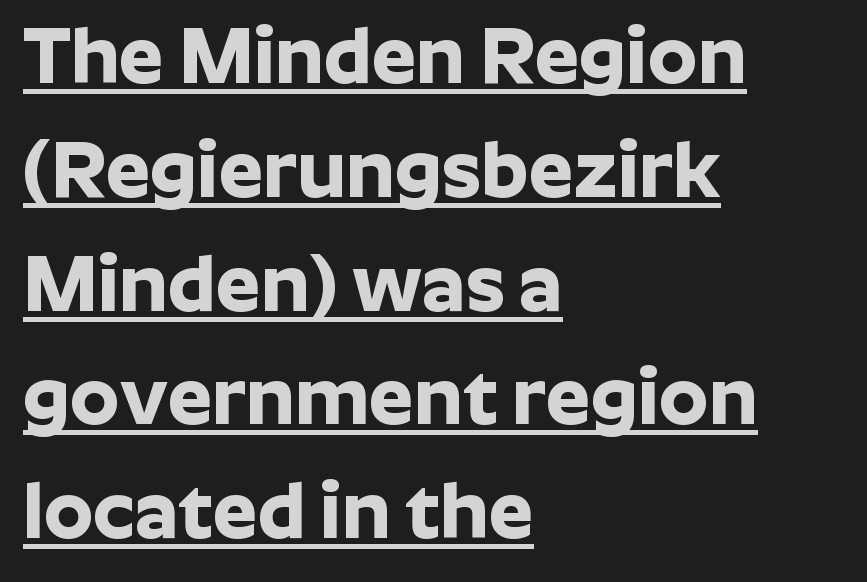
The line-height multiplier appears to be the usual default. Notice how thick the strokes are: this is what a full bold looks like. If you drew a line through each stem, it would be perfectly vertical. Reading down the block, your eye returns to a fixed left position each line.
